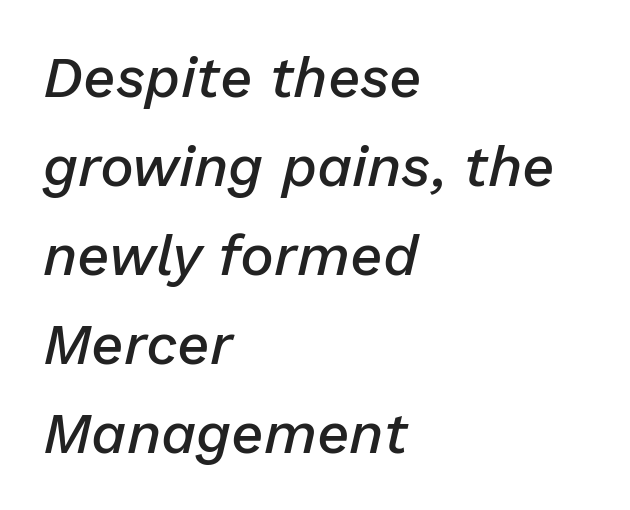
{"italic": "yes", "lean": "right", "slant_degrees": 13, "bold": "semi", "weight": "semibold", "width": "normal", "stroke_contrast": "low", "x_height": "medium", "monospaced": "no", "underline": "no", "align": "left", "line_spacing": "normal", "line_spacing_ratio": 1.56, "letter_spacing": "normal", "letter_spacing_em": 0.0, "glyph_px": 57}
